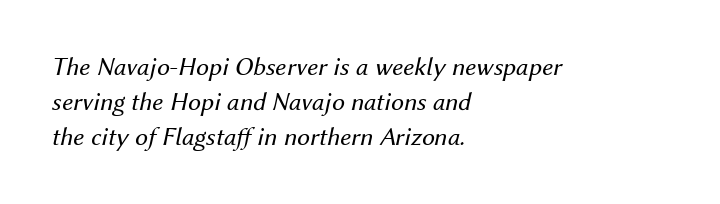
{"italic": "yes", "lean": "right", "slant_degrees": 12, "bold": "no", "underline": "no", "align": "left", "line_spacing": "normal", "line_spacing_ratio": 1.35, "letter_spacing": "normal", "letter_spacing_em": 0.0, "glyph_px": 26}
